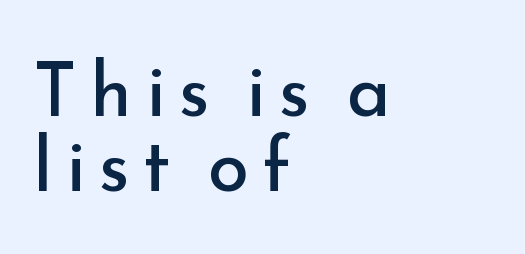
Do the characters align in a grid? No, the font is proportional. This is the regular roman posture of the typeface. You can tell from the bare stems that sans-serif type was used. A clean baseline with only descenders dipping below it. Compared with a centered layout, this one pins lines to the left instead. No chunkiness to these letters — they're not bold.
